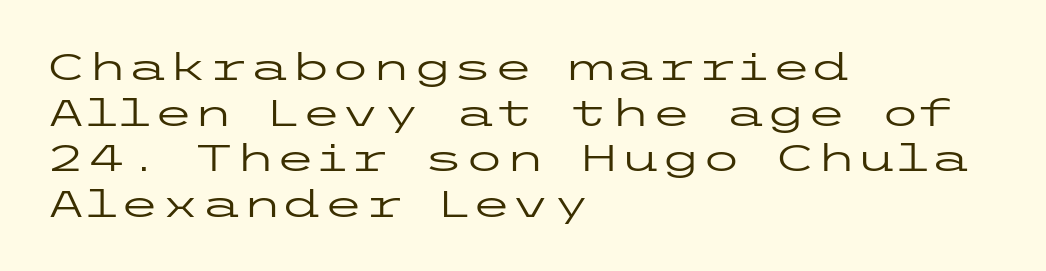
The image shows 37 px regular-weight, wide sans-serif type, upright; set left-aligned, line spacing 1.23x, normal letter spacing, not underlined; low stroke contrast and a medium x-height.
